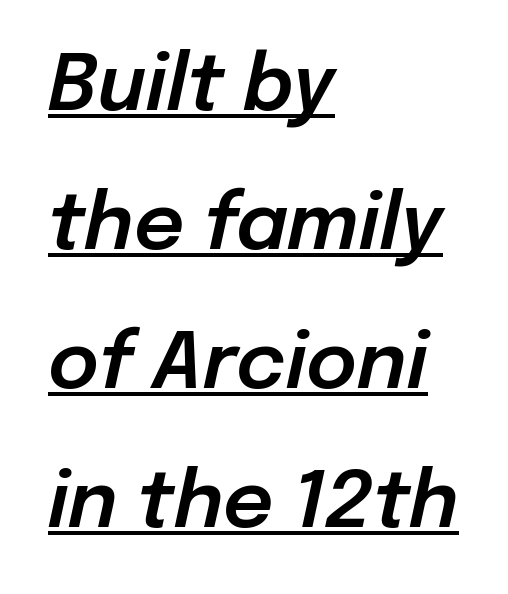
Q: Is the text italic (slanted)? A: Yes, it leans right by about 12 degrees.
Q: Is the text underlined? A: Yes.
Q: How is the paragraph aligned? A: Left-aligned.
Q: Is the spacing between letters normal or unusually wide? A: Normal.
Q: Width (condensed, normal, or wide)? A: Normal.
Q: Stroke contrast? A: Low.
Q: x-height? A: Medium.
Q: Monospaced? A: No.
